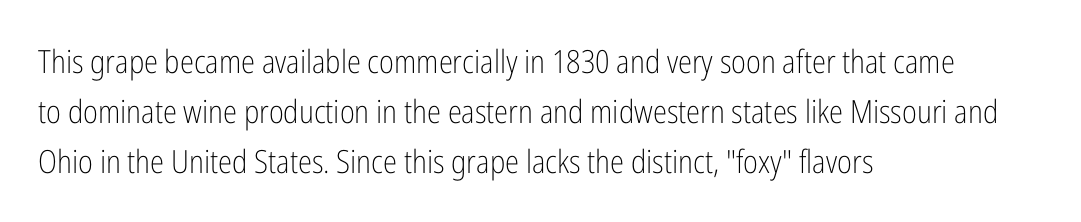
The lettering holds an erect, upright posture throughout. No extra tracking has been applied to these lines. The passage shown stacks its lines at a standard gap. The letters advance in unequal steps, a hallmark of proportional type. The specimen omits any rule beneath the text block's lines.
